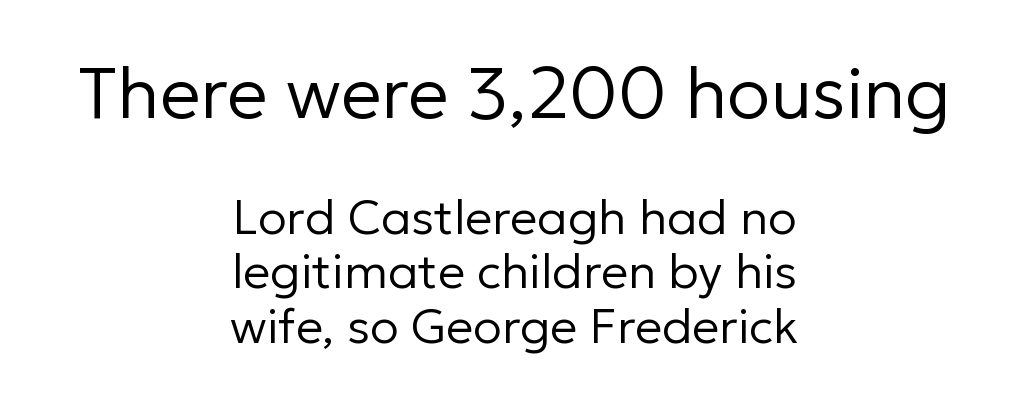
Q: Is the text bold? A: No.
Q: Is the text italic (slanted)? A: No, it is upright.
Q: Is the typeface a serif or a sans-serif typeface? A: Sans-serif.
Q: Is the text underlined? A: No.
Q: How is the paragraph aligned? A: Centered.
Q: Is the spacing between letters normal or unusually wide? A: Normal.
Q: Is the spacing between lines tight, normal or loose? A: Tight.
Q: Which block of text is set in a larger size, the first (top) or the second (bottom)? A: The first (top) one.
Q: Width (condensed, normal, or wide)? A: Normal.
Q: Stroke contrast? A: Low.
Q: x-height? A: Medium.
Q: Monospaced? A: No.
